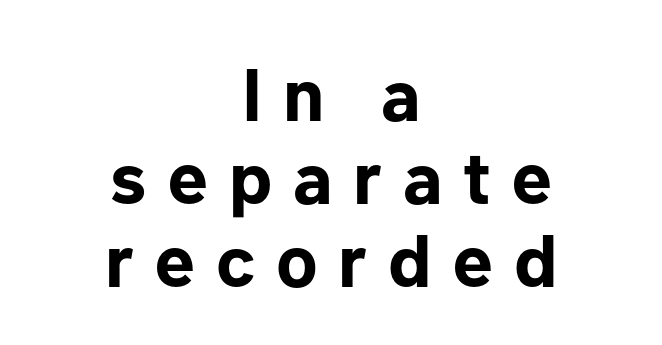
Q: Is the text bold? A: Yes.
Q: Is the text italic (slanted)? A: No, it is upright.
Q: Is the typeface a serif or a sans-serif typeface? A: Sans-serif.
Q: Is the text underlined? A: No.
Q: How is the paragraph aligned? A: Centered.
Q: Is the spacing between letters normal or unusually wide? A: Unusually wide.
Q: Is the spacing between lines tight, normal or loose? A: Tight.
Q: Width (condensed, normal, or wide)? A: Normal.
Q: Stroke contrast? A: Low.
Q: x-height? A: Medium.
Q: Monospaced? A: No.
